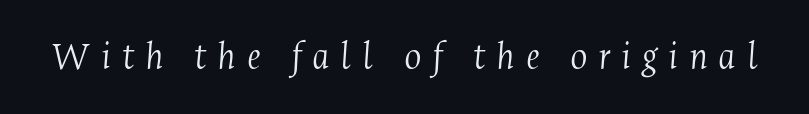
The image shows 41 px light, condensed serif type, italic (leaning right); set unusually wide letter spacing (+0.26 em), not underlined; medium stroke contrast and a medium x-height.
